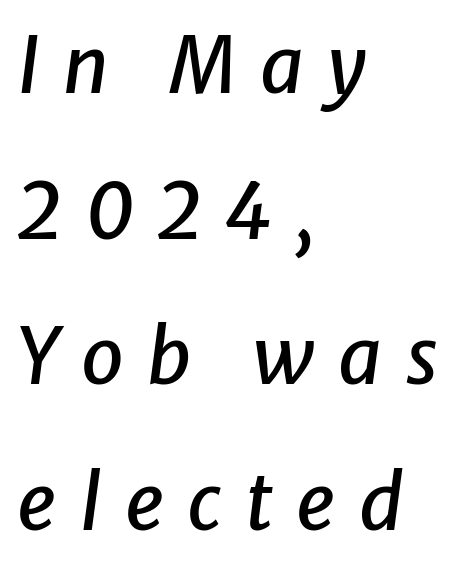
Q: Is the text italic (slanted)? A: Yes, it leans right by about 8 degrees.
Q: Is the text underlined? A: No.
Q: How is the paragraph aligned? A: Left-aligned.
Q: Is the spacing between letters normal or unusually wide? A: Unusually wide.
Q: Width (condensed, normal, or wide)? A: Normal.
Q: Stroke contrast? A: Low.
Q: x-height? A: Medium.
Q: Monospaced? A: No.
